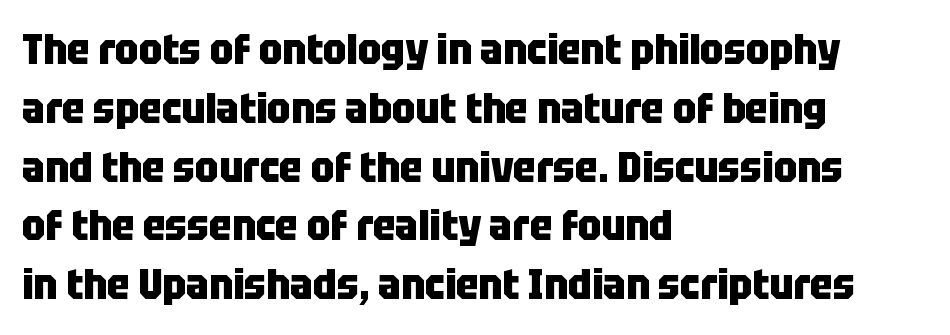
Q: Is the text bold? A: Yes.
Q: Is the text italic (slanted)? A: No, it is upright.
Q: Is the typeface a serif or a sans-serif typeface? A: Sans-serif.
Q: Is the text underlined? A: No.
Q: How is the paragraph aligned? A: Left-aligned.
Q: Is the spacing between letters normal or unusually wide? A: Normal.
Q: Is the spacing between lines tight, normal or loose? A: Normal.
Q: Width (condensed, normal, or wide)? A: Condensed.
Q: Stroke contrast? A: Low.
Q: x-height? A: Large.
Q: Monospaced? A: No.
